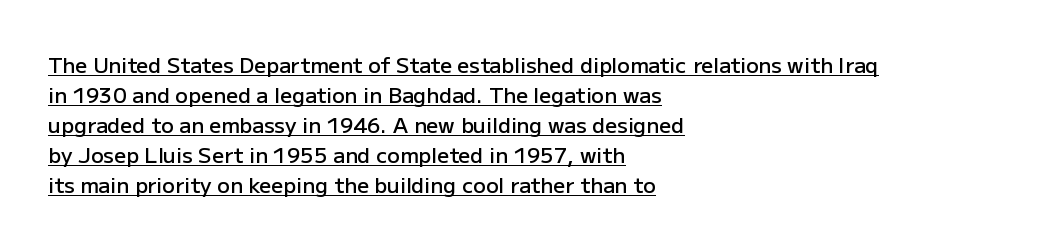
Q: Is the text bold? A: Semi-bold.
Q: Is the text italic (slanted)? A: No, it is upright.
Q: Is the text underlined? A: Yes.
Q: How is the paragraph aligned? A: Left-aligned.
Q: Is the spacing between letters normal or unusually wide? A: Normal.
Q: Is the spacing between lines tight, normal or loose? A: Normal.
